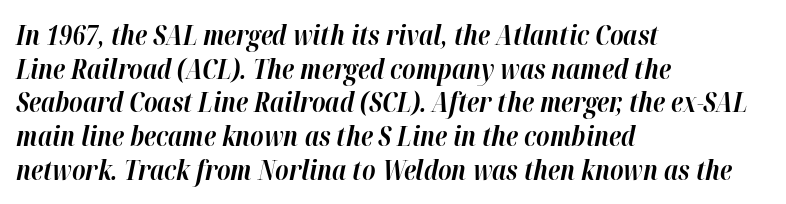
{"italic": "yes", "lean": "right", "slant_degrees": 12, "bold": "yes", "underline": "no", "align": "left", "line_spacing": "normal", "line_spacing_ratio": 1.25, "letter_spacing": "normal", "letter_spacing_em": 0.0, "glyph_px": 27}
